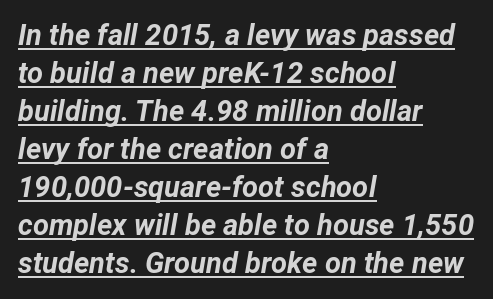
The image shows 29 px bold type, italic (leaning right); set left-aligned, normal line spacing (1.31x), normal letter spacing, underlined; low stroke contrast and a medium x-height.
